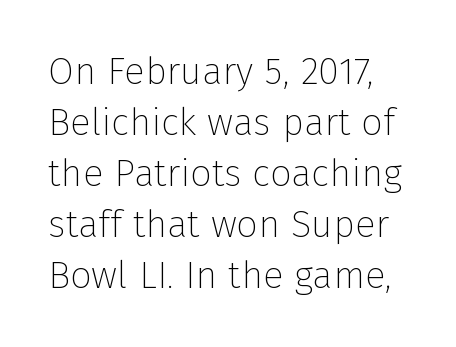
{"serif": "no", "italic": "no", "bold": "no", "weight": "thin", "width": "normal", "stroke_contrast": "low", "x_height": "medium", "monospaced": "no", "underline": "no", "line_spacing": "normal", "line_spacing_ratio": 1.34, "letter_spacing": "normal", "letter_spacing_em": 0.0, "glyph_px": 38}
